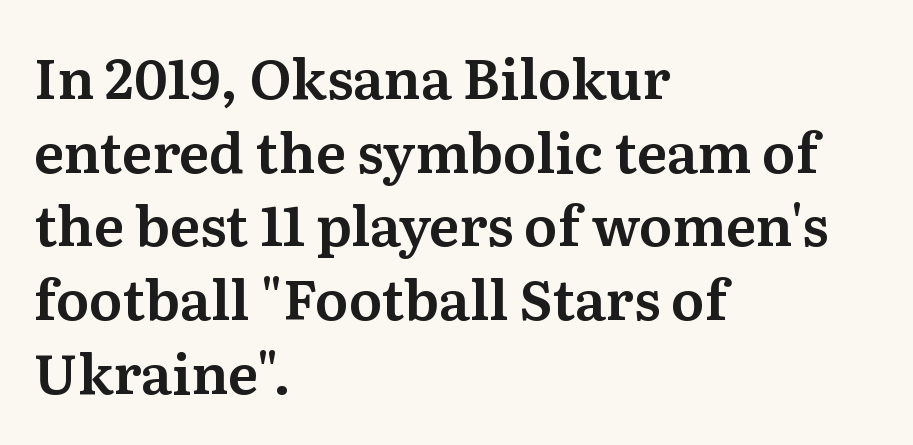
Q: Is the text italic (slanted)? A: No, it is upright.
Q: Is the typeface a serif or a sans-serif typeface? A: Serif.
Q: Is the text underlined? A: No.
Q: How is the paragraph aligned? A: Left-aligned.
Q: Is the spacing between letters normal or unusually wide? A: Normal.
Q: Is the spacing between lines tight, normal or loose? A: Normal.
Q: Width (condensed, normal, or wide)? A: Normal.
Q: Stroke contrast? A: Medium.
Q: x-height? A: Medium.
Q: Monospaced? A: No.
